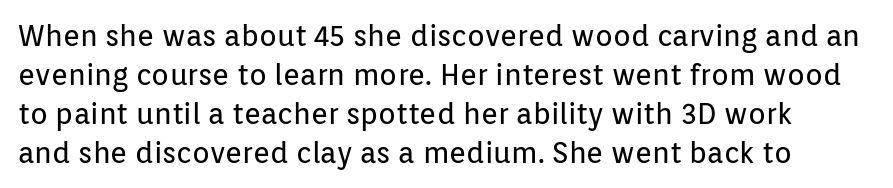
This rendering employs a face without finishing strokes, i.e., a sans-serif. The specimen omits any rule beneath the text block's lines. The letters stand upright; this is a roman face. Quick note: interline space is typical.
